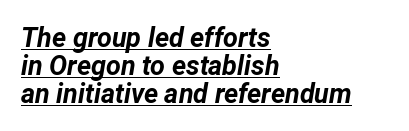
The image shows 27 px bold type, italic (leaning right); set left-aligned, tight line spacing (1.03x), normal letter spacing, underlined.
